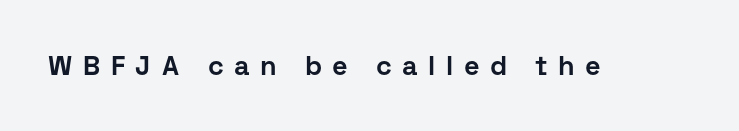
The image shows 27 px bold type, upright; set unusually wide letter spacing (+0.39 em), not underlined.
